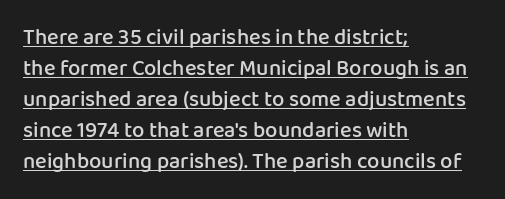
If you drew a line through each stem, it would be perfectly vertical. The rendering anchors every line to the left-hand side. Nothing unusual about the tracking: characters are spaced as the font intends. A normal amount of white space separates one row of letters from the next.
